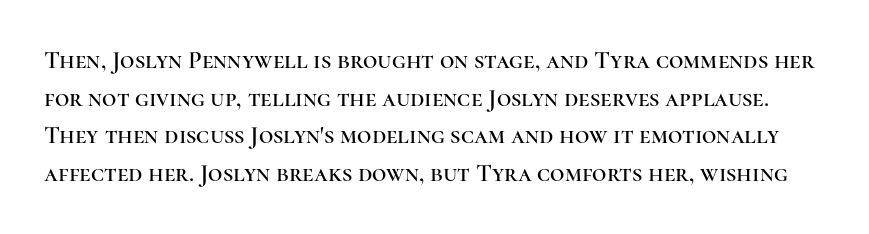
Leading: standard. Italic: no, the glyphs are upright roman. There is no visible air inserted between adjacent glyphs. Quick note: underline off.
